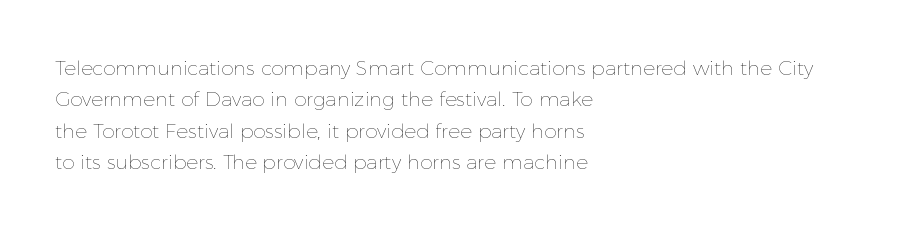
{"italic": "no", "bold": "no", "underline": "no", "align": "left", "line_spacing": "normal", "line_spacing_ratio": 1.57, "letter_spacing": "normal", "letter_spacing_em": 0.0, "glyph_px": 20}
